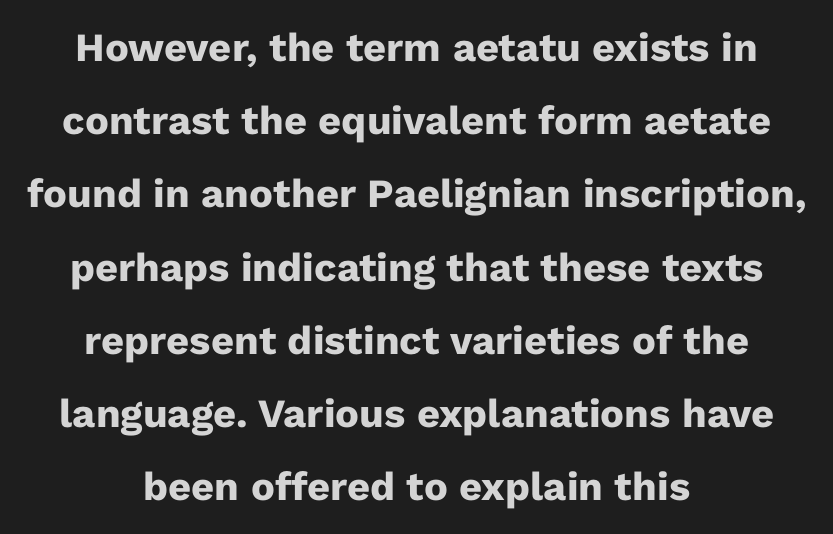
Q: Is the text bold? A: Yes.
Q: Is the text italic (slanted)? A: No, it is upright.
Q: Is the typeface a serif or a sans-serif typeface? A: Sans-serif.
Q: Is the text underlined? A: No.
Q: How is the paragraph aligned? A: Centered.
Q: Is the spacing between letters normal or unusually wide? A: Normal.
Q: Width (condensed, normal, or wide)? A: Normal.
Q: Stroke contrast? A: Low.
Q: x-height? A: Medium.
Q: Monospaced? A: No.
